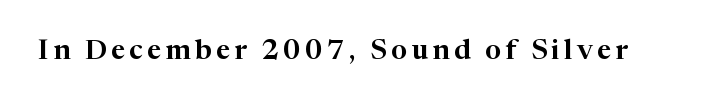
The face used here is proportionally spaced, like ordinary book or web type. The glyphs in this specimen are seriffed. The letters stand straight up with perfectly vertical stems. Clear beneath every line of the passage.
